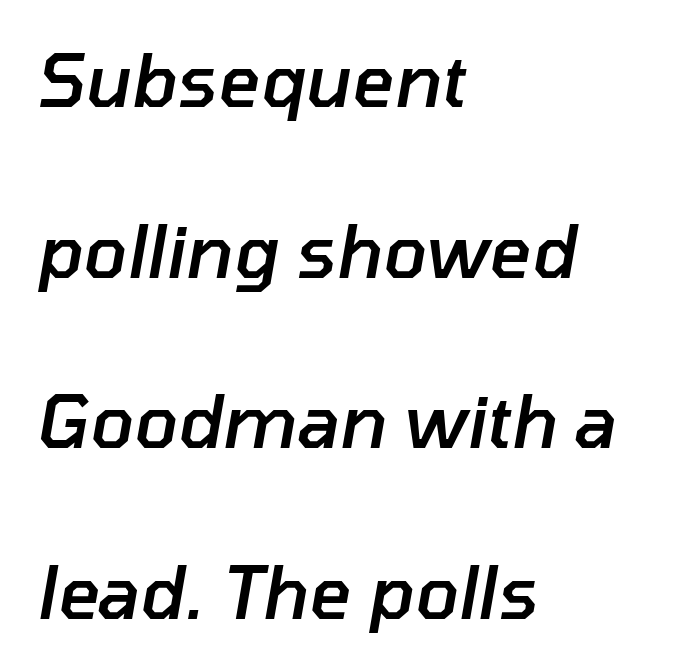
The image shows 72 px semibold type, italic (leaning right); set left-aligned, loose line spacing (2.37x), normal letter spacing, not underlined; low stroke contrast and a medium x-height.
